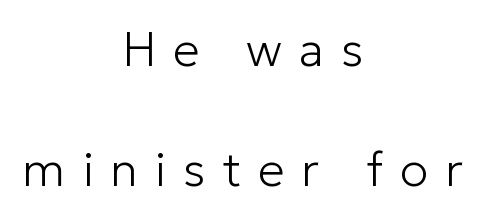
{"serif": "no", "italic": "no", "bold": "no", "weight": "light", "width": "normal", "stroke_contrast": "low", "x_height": "medium", "monospaced": "no", "underline": "no", "align": "center", "line_spacing": "loose", "line_spacing_ratio": 2.49, "letter_spacing": "wide", "letter_spacing_em": 0.35, "glyph_px": 48}
